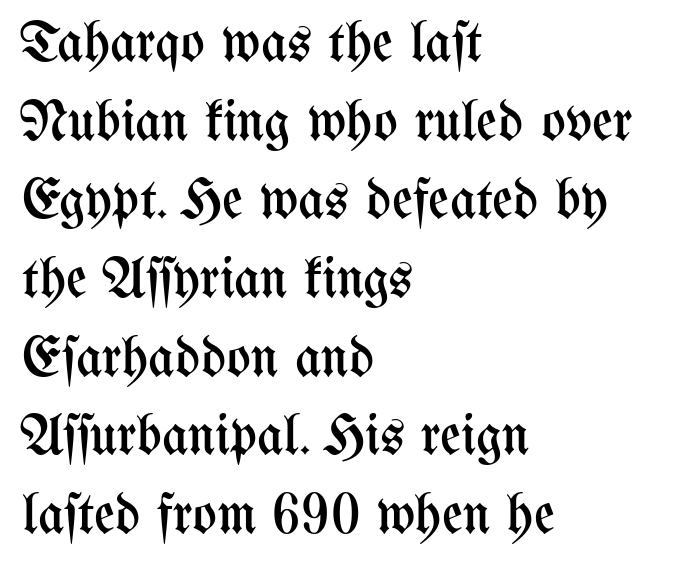
{"italic": "no", "bold": "no", "weight": "regular", "width": "condensed", "stroke_contrast": "medium", "x_height": "medium", "monospaced": "no", "underline": "no", "align": "left", "line_spacing": "normal", "line_spacing_ratio": 1.38, "letter_spacing": "normal", "letter_spacing_em": 0.0, "glyph_px": 57}
